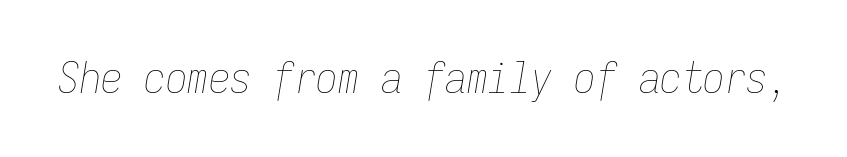
These lines are rendered in a fixed-pitch font. Nothing unusual about the tracking: characters are spaced as the font intends. Weight: not bold — regular or lighter. Check the space under the baseline: it is left empty.
